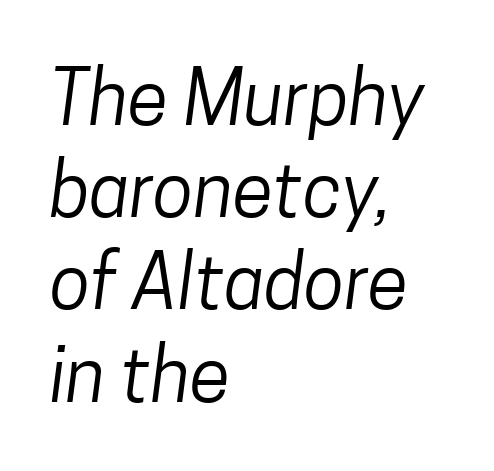
The image shows 75 px regular-weight, condensed sans-serif type; set left-aligned, line spacing 1.23x, normal letter spacing, not underlined; low stroke contrast and a medium x-height.
